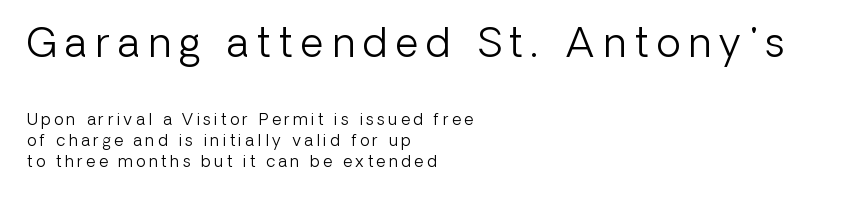
{"serif": "no", "italic": "no", "bold": "no", "weight": "light", "width": "normal", "stroke_contrast": "low", "x_height": "medium", "monospaced": "no", "underline": "no", "align": "left", "line_spacing": "normal", "line_spacing_ratio": 1.34, "letter_spacing": "wide", "letter_spacing_em": 0.21, "larger_block": "first", "size_ratio": 2.5, "glyph_px": 40}
